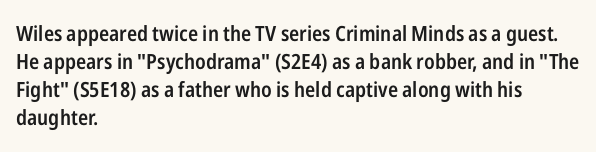
Q: Is the text bold? A: Semi-bold.
Q: Is the text italic (slanted)? A: No, it is upright.
Q: Is the text underlined? A: No.
Q: How is the paragraph aligned? A: Left-aligned.
Q: Is the spacing between letters normal or unusually wide? A: Normal.
Q: Is the spacing between lines tight, normal or loose? A: Normal.
